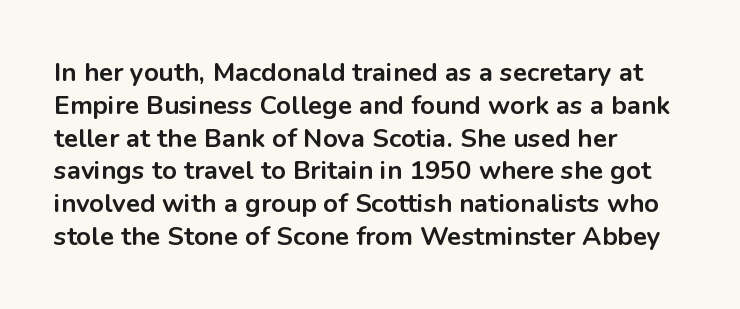
Reading down the column, the eye jumps a familiar distance to each next line. The passage shown is not underscored anywhere. Its strokes are broad and dark, the hallmark of bold type. Quick note: not italic, upright. Observe the ordinary spacing: letters are neighbours, not strangers. Line beginnings align vertically; line endings do not.
